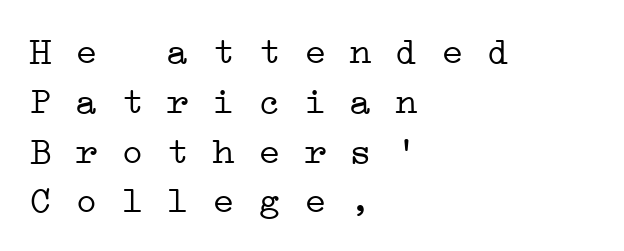
Whoever set this chose a conventional vertical rhythm. Observe the serifs anchoring each vertical stroke in this sample. Any mark beneath the type? The region is blank. A quiet, ordinary-to-light weight characterises the typeface. The text block is weighted toward the left margin, trailing off unevenly rightward.
